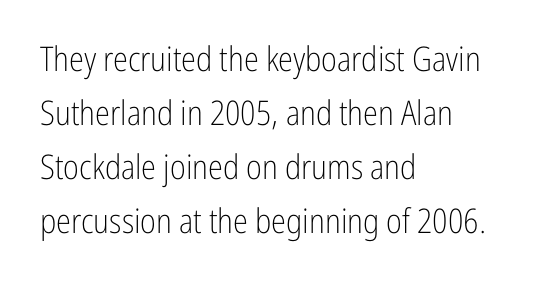
Horizontally, the lines are justified to the leading edge only. The line texture is even and compact thanks to regular tracking. The font family rendered here belongs to the sans-serif group. Weight: regular or lighter.
